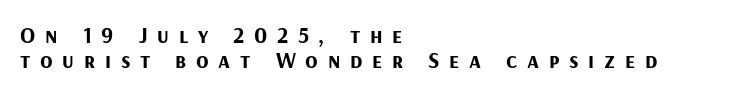
{"italic": "no", "bold": "yes", "underline": "no", "align": "left", "line_spacing": "tight", "line_spacing_ratio": 1.08, "letter_spacing": "wide", "letter_spacing_em": 0.42, "glyph_px": 23}
